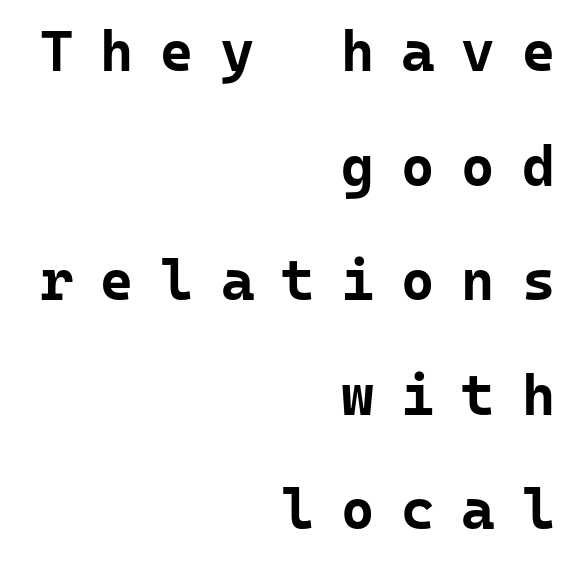
Q: Is the text bold? A: Yes.
Q: Is the text italic (slanted)? A: No, it is upright.
Q: Is the typeface a serif or a sans-serif typeface? A: Sans-serif.
Q: Is the text underlined? A: No.
Q: How is the paragraph aligned? A: Right-aligned.
Q: Is the spacing between letters normal or unusually wide? A: Unusually wide.
Q: Is the spacing between lines tight, normal or loose? A: Loose.
Q: Width (condensed, normal, or wide)? A: Normal.
Q: Stroke contrast? A: Low.
Q: x-height? A: Medium.
Q: Monospaced? A: Yes.
